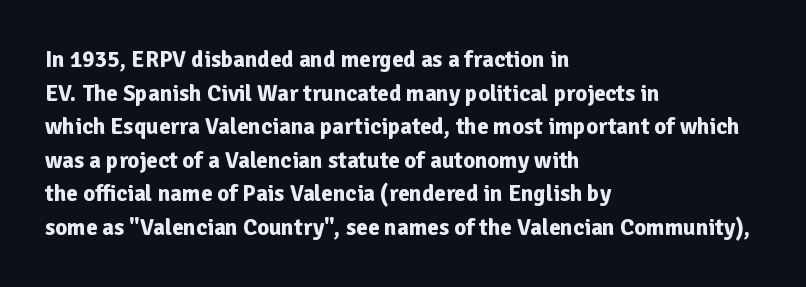
Q: Is the text bold? A: Yes.
Q: Is the text italic (slanted)? A: No, it is upright.
Q: Is the text underlined? A: No.
Q: How is the paragraph aligned? A: Left-aligned.
Q: Is the spacing between letters normal or unusually wide? A: Normal.
Q: Is the spacing between lines tight, normal or loose? A: Normal.
